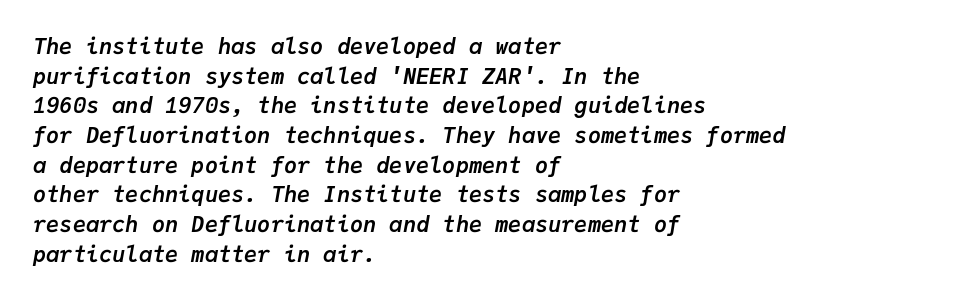
{"italic": "yes", "lean": "right", "slant_degrees": 9, "bold": "yes", "underline": "no", "align": "left", "line_spacing": "normal", "line_spacing_ratio": 1.35, "letter_spacing": "normal", "letter_spacing_em": 0.0, "glyph_px": 22}
